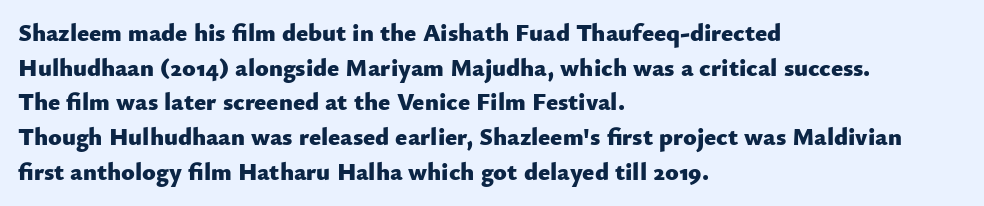
Q: Is the text bold? A: Yes.
Q: Is the text italic (slanted)? A: No, it is upright.
Q: Is the text underlined? A: No.
Q: How is the paragraph aligned? A: Left-aligned.
Q: Is the spacing between letters normal or unusually wide? A: Normal.
Q: Is the spacing between lines tight, normal or loose? A: Normal.
